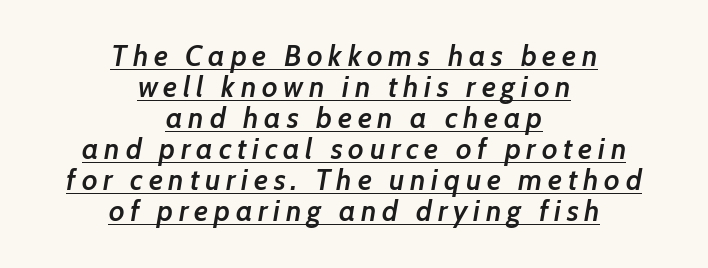
Q: Is the text bold? A: Semi-bold.
Q: Is the text italic (slanted)? A: Yes, it leans right by about 7 degrees.
Q: Is the text underlined? A: Yes.
Q: How is the paragraph aligned? A: Centered.
Q: Is the spacing between letters normal or unusually wide? A: Unusually wide.
Q: Is the spacing between lines tight, normal or loose? A: Tight.
Q: Width (condensed, normal, or wide)? A: Normal.
Q: Stroke contrast? A: Low.
Q: x-height? A: Medium.
Q: Monospaced? A: No.
